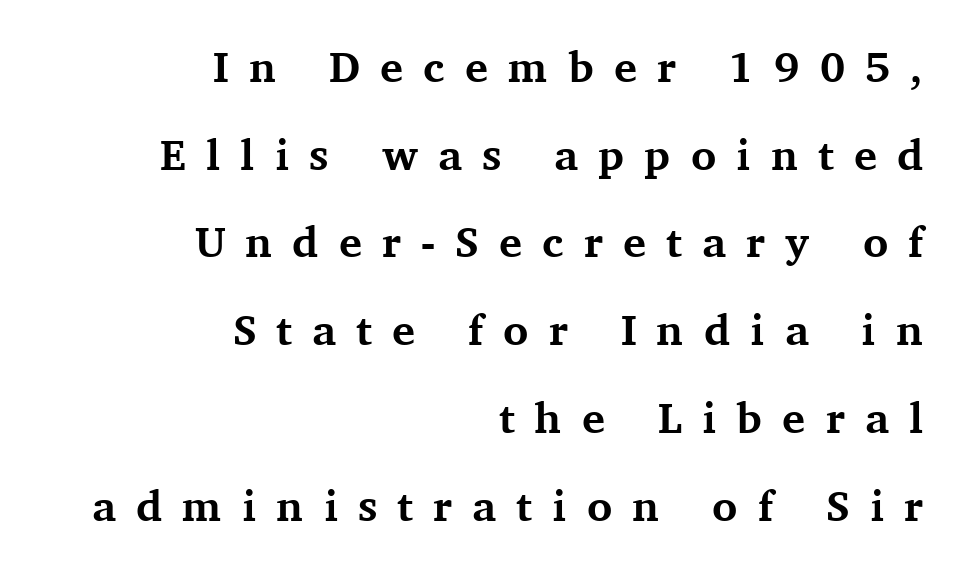
{"serif": "yes", "italic": "no", "bold": "yes", "weight": "bold", "width": "normal", "stroke_contrast": "medium", "x_height": "medium", "monospaced": "no", "underline": "no", "align": "right", "line_spacing": "loose", "line_spacing_ratio": 2.04, "letter_spacing": "wide", "letter_spacing_em": 0.47, "glyph_px": 43}
